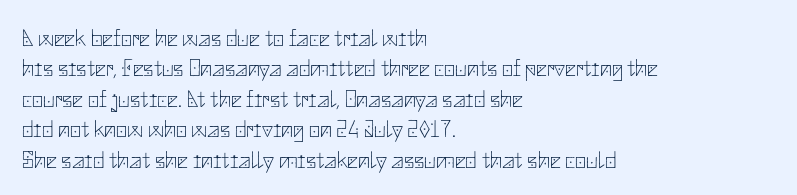
The image shows 24 px text type, upright; set left-aligned, normal line spacing (1.27x), normal letter spacing, not underlined.
